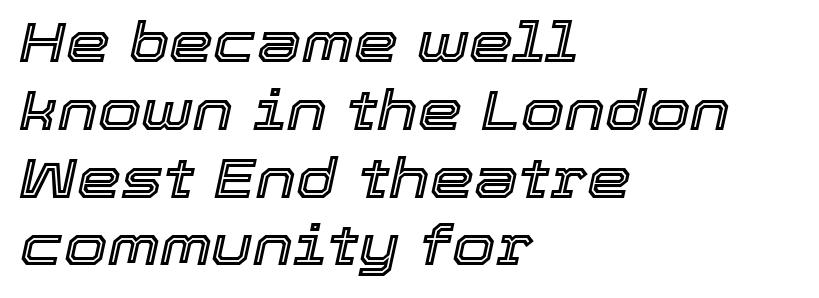
The image shows 56 px text type, italic (leaning right); set left-aligned, line spacing 1.21x, normal letter spacing, not underlined; a medium x-height.
